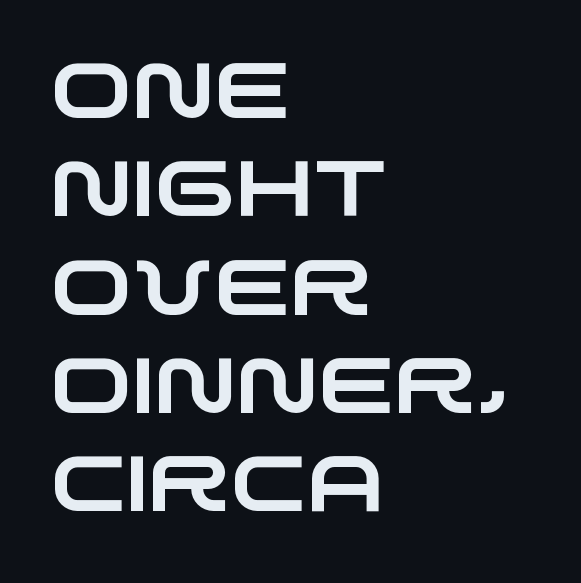
The image shows 78 px wide sans-serif type; set left-aligned, normal line spacing (1.26x), normal letter spacing, not underlined; low stroke contrast and a large x-height.
